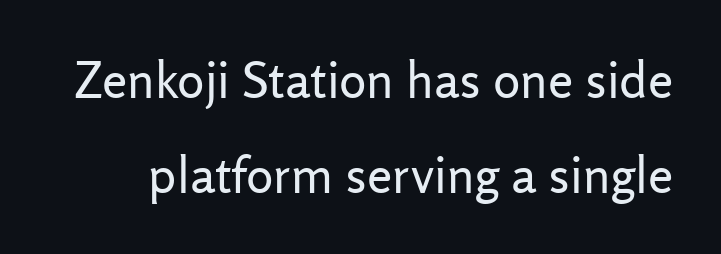
{"serif": "no", "italic": "no", "bold": "no", "weight": "regular", "width": "normal", "stroke_contrast": "low", "x_height": "medium", "monospaced": "no", "underline": "no", "line_spacing_ratio": 1.87, "letter_spacing": "normal", "letter_spacing_em": 0.0, "glyph_px": 51}
